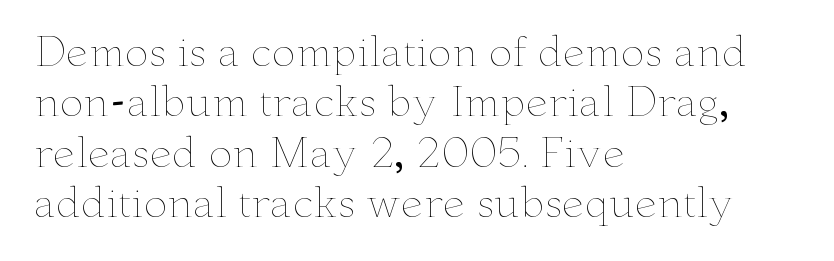
Q: Is the text bold? A: No.
Q: Is the text italic (slanted)? A: No, it is upright.
Q: Is the text underlined? A: No.
Q: How is the paragraph aligned? A: Left-aligned.
Q: Is the spacing between letters normal or unusually wide? A: Normal.
Q: Is the spacing between lines tight, normal or loose? A: Normal.
Q: Width (condensed, normal, or wide)? A: Wide.
Q: Stroke contrast? A: Low.
Q: x-height? A: Small.
Q: Monospaced? A: No.
